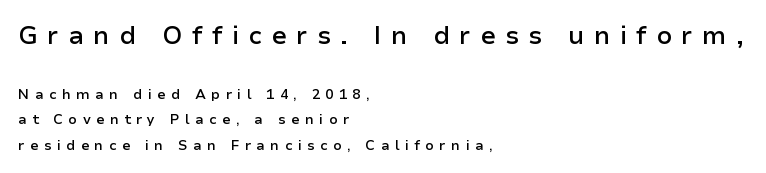
Short note: letters widely spaced. Teacher's note: observe the even left margin — that is flush-left alignment. Each row of text sits above clean, open space. The letters stand upright; this is a roman face. Set as a demibold, roughly 600 on the weight scale.
